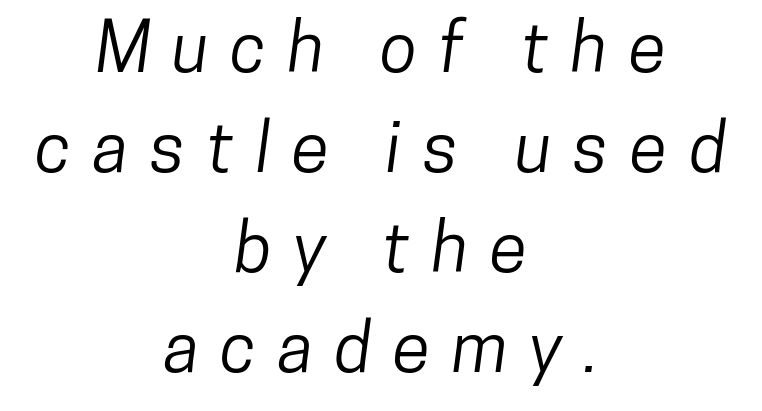
Q: Is the typeface a serif or a sans-serif typeface? A: Sans-serif.
Q: Is the text underlined? A: No.
Q: How is the paragraph aligned? A: Centered.
Q: Is the spacing between letters normal or unusually wide? A: Unusually wide.
Q: Is the spacing between lines tight, normal or loose? A: Normal.
Q: Width (condensed, normal, or wide)? A: Condensed.
Q: Stroke contrast? A: Low.
Q: x-height? A: Medium.
Q: Monospaced? A: No.
